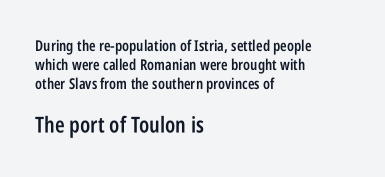
If you drew a ruler down the left edge, every line would touch it. Students, observe: this is what conventionally led text looks like. Upright lettering throughout. The rendering keeps characters at their native spacing. In terms of weight, the rendering is demibold, just under bold. This rendering features lettering with no underline.
